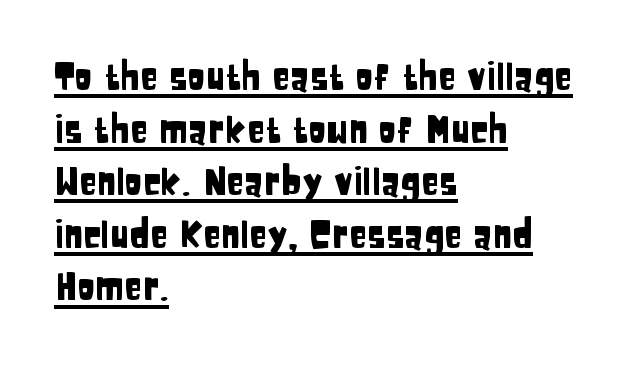
{"serif": "no", "italic": "no", "width": "condensed", "stroke_contrast": "low", "x_height": "large", "monospaced": "no", "underline": "yes", "align": "left", "line_spacing": "normal", "line_spacing_ratio": 1.42, "letter_spacing": "normal", "letter_spacing_em": 0.0, "glyph_px": 37}
